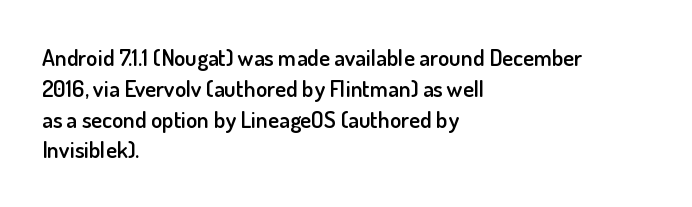
Whoever set this chose a conventional vertical rhythm. There is no visible air inserted between adjacent glyphs. Where is the straight margin? On the left. Type without underlining. The specimen reads as upright at a glance. The typesetting leans somewhat heavy: a semibold.
